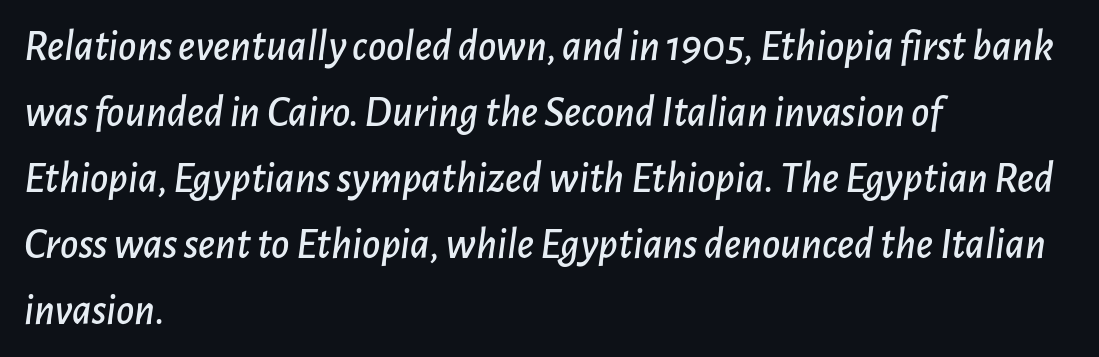
The image shows 44 px text type, italic (leaning right); set left-aligned, normal line spacing (1.5x), normal letter spacing, not underlined; low stroke contrast and a medium x-height.
